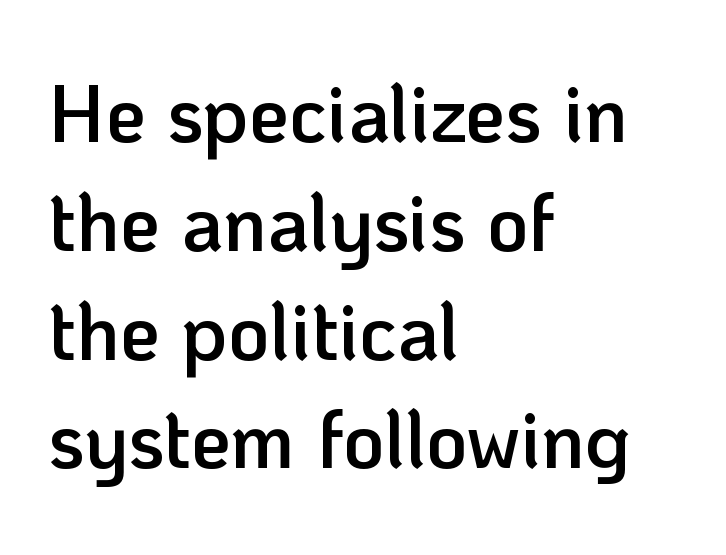
The image shows 80 px semibold sans-serif type, upright; set left-aligned, normal line spacing (1.36x), normal letter spacing, not underlined; low stroke contrast and a medium x-height.
